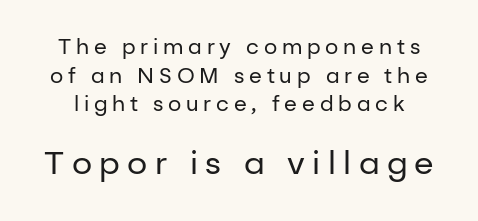
{"serif": "no", "italic": "no", "bold": "no", "weight": "regular", "width": "normal", "stroke_contrast": "low", "x_height": "medium", "monospaced": "no", "underline": "no", "line_spacing": "normal", "line_spacing_ratio": 1.36, "letter_spacing": "wide", "letter_spacing_em": 0.23, "larger_block": "second", "size_ratio": 1.52, "glyph_px": 32}
